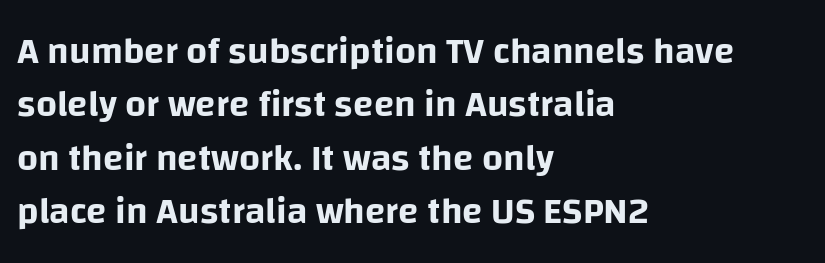
Character widths vary here, with narrow letters taking less room than wide ones. Bare-footed words on every line. In terms of letterspacing, this is plain default setting. Unlike italic type, these characters show no tilt at all. The paragraph has a hard left edge and a soft right edge. The passage shown stacks its lines at a standard gap.
